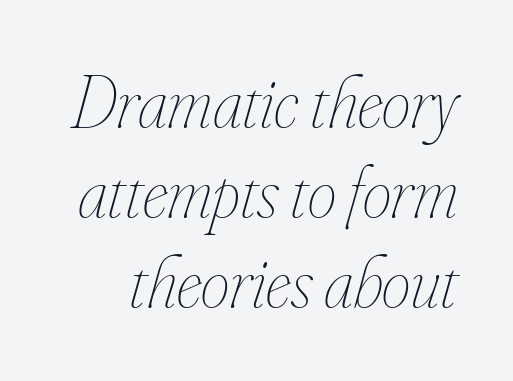
{"italic": "yes", "lean": "right", "slant_degrees": 16, "bold": "no", "weight": "thin", "width": "condensed", "stroke_contrast": "low", "x_height": "small", "monospaced": "no", "underline": "no", "line_spacing_ratio": 1.23, "letter_spacing": "normal", "letter_spacing_em": 0.0, "glyph_px": 73}
